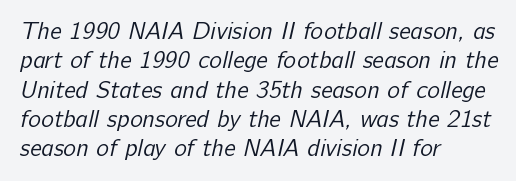
No extra tracking has been applied to these lines. The typesetting does not lean heavy: it is not bold. In CSS terms this would be text-align: left. Decoration check: the copy has no underline.
